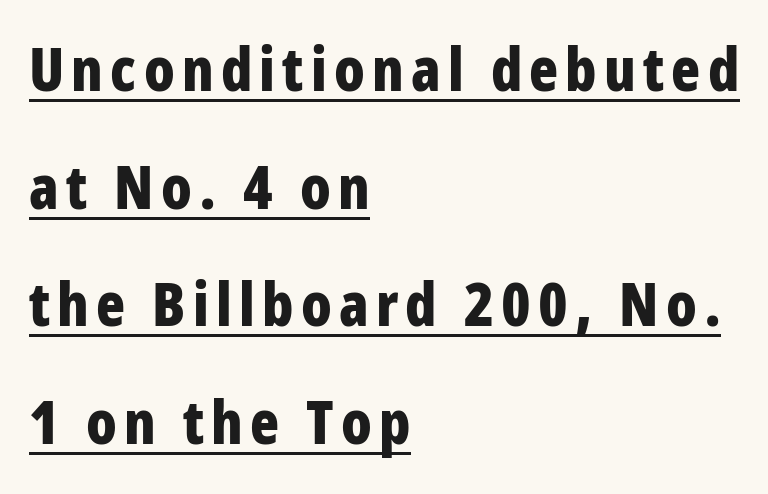
{"serif": "no", "italic": "no", "bold": "yes", "weight": "bold", "width": "condensed", "stroke_contrast": "low", "x_height": "large", "monospaced": "no", "underline": "yes", "align": "left", "line_spacing": "loose", "line_spacing_ratio": 1.96, "glyph_px": 60}
